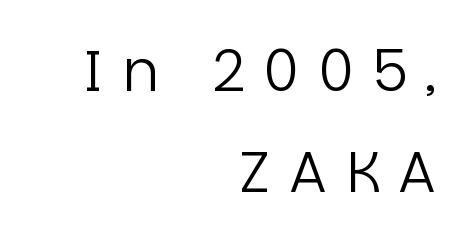
Just letters on the line, the space beneath them empty. Display-style spreading of the glyphs; the letterfit is very open. The rag falls on the left side of this text block. Font category for this specimen: sans-serif. Looks like regular typesetting: each glyph gets only the width it needs.
